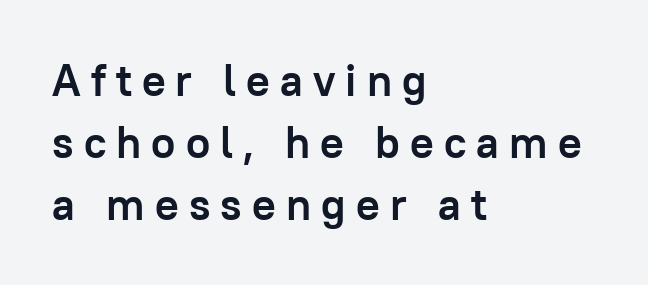
The image shows 44 px semibold sans-serif type, upright; set left-aligned, normal line spacing (1.41x), unusually wide letter spacing (+0.23 em), not underlined; low stroke contrast and a medium x-height.
